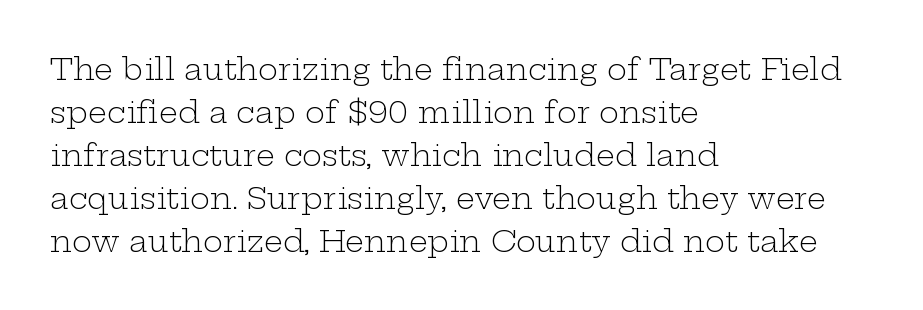
The image shows 30 px light, wide serif type, upright; set left-aligned, normal line spacing (1.43x), normal letter spacing, not underlined; low stroke contrast and a medium x-height.
